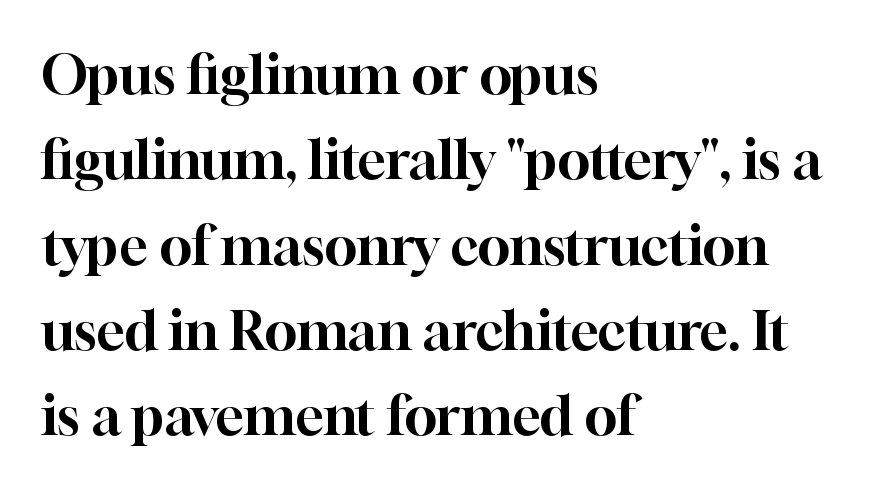
The axis of the letterforms is exactly vertical. Yep, those are serifs on the letters. The compositor pushed each line to the left boundary. Does extra space separate the letters? No, they use regular spacing. The block of text has a typical density, with ordinary space between rows.
